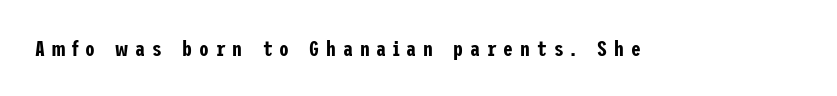
The string is rendered with underlining switched off. Designer's note — italics off, roman on. The line texture is sparse and dotted thanks to wide tracking.
